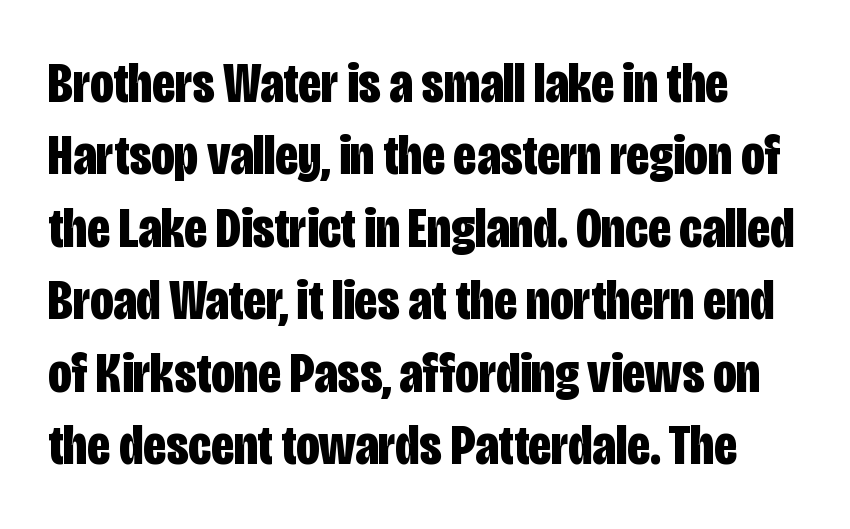
The image shows 58 px bold, condensed sans-serif type, upright; set normal line spacing (1.25x), normal letter spacing, not underlined; low stroke contrast and a large x-height.
